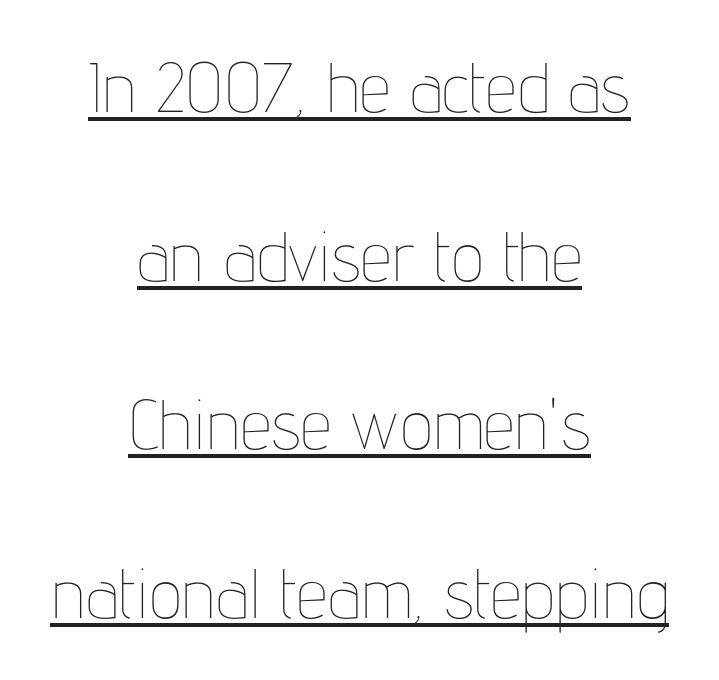
{"italic": "no", "bold": "no", "weight": "thin", "width": "condensed", "stroke_contrast": "low", "x_height": "medium", "monospaced": "no", "underline": "yes", "align": "center", "line_spacing": "loose", "line_spacing_ratio": 2.41, "letter_spacing": "normal", "letter_spacing_em": 0.0, "glyph_px": 70}
